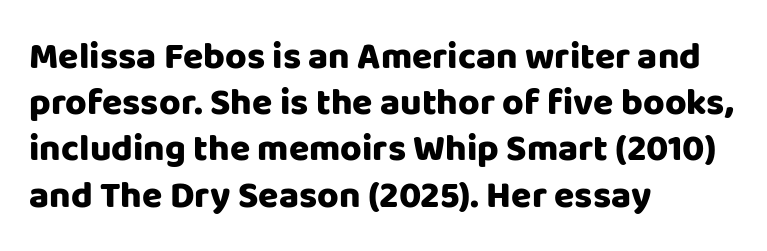
{"serif": "no", "italic": "no", "bold": "yes", "weight": "heavy", "width": "normal", "stroke_contrast": "low", "x_height": "large", "monospaced": "no", "underline": "no", "align": "left", "line_spacing": "normal", "line_spacing_ratio": 1.25, "letter_spacing": "normal", "letter_spacing_em": 0.0, "glyph_px": 37}
